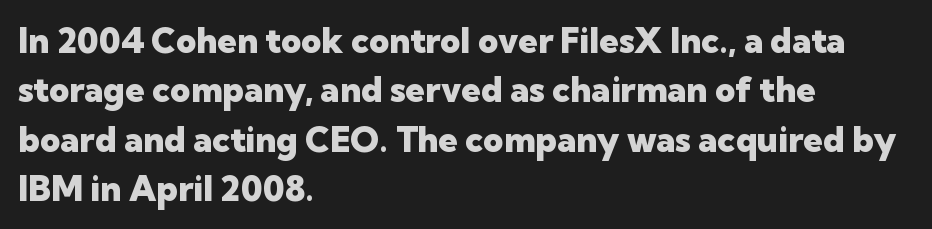
Q: Is the text bold? A: Yes.
Q: Is the text italic (slanted)? A: No, it is upright.
Q: Is the typeface a serif or a sans-serif typeface? A: Sans-serif.
Q: Is the text underlined? A: No.
Q: How is the paragraph aligned? A: Left-aligned.
Q: Is the spacing between letters normal or unusually wide? A: Normal.
Q: Is the spacing between lines tight, normal or loose? A: Normal.
Q: Width (condensed, normal, or wide)? A: Normal.
Q: Stroke contrast? A: Low.
Q: x-height? A: Medium.
Q: Monospaced? A: No.
